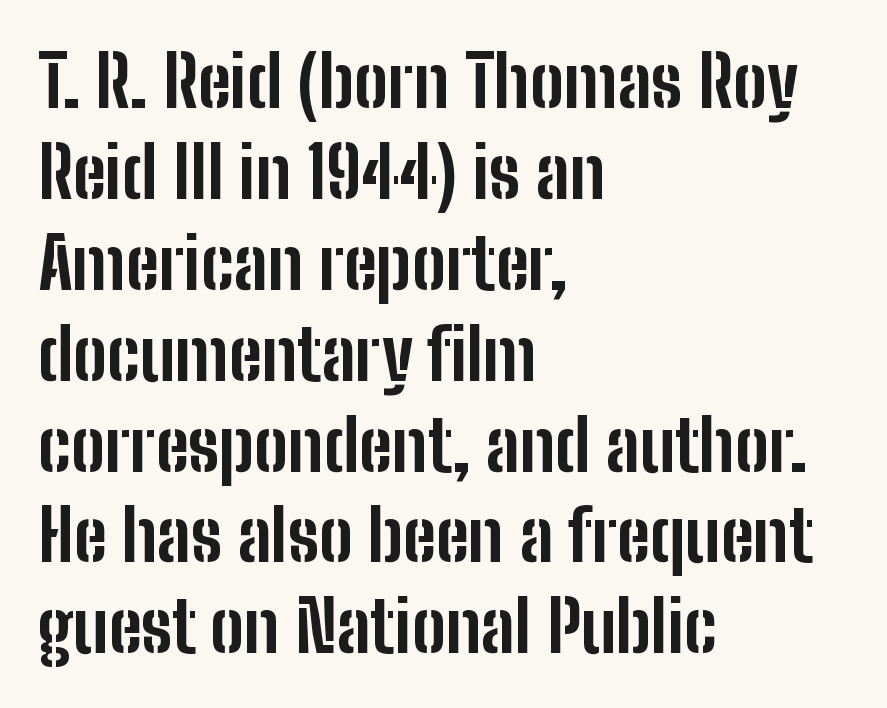
The image shows 71 px bold, condensed sans-serif type, upright; set left-aligned, normal line spacing (1.28x), normal letter spacing, not underlined; low stroke contrast and a medium x-height.
